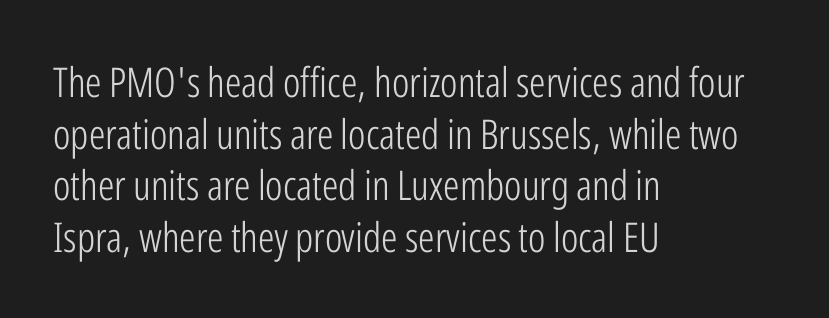
The image shows 41 px light, condensed sans-serif type, upright; set left-aligned, normal line spacing (1.26x), normal letter spacing, not underlined; low stroke contrast and a medium x-height.
